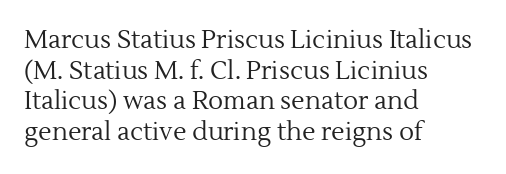
The image shows 25 px text type, upright; set left-aligned, line spacing 1.23x, normal letter spacing, not underlined.
